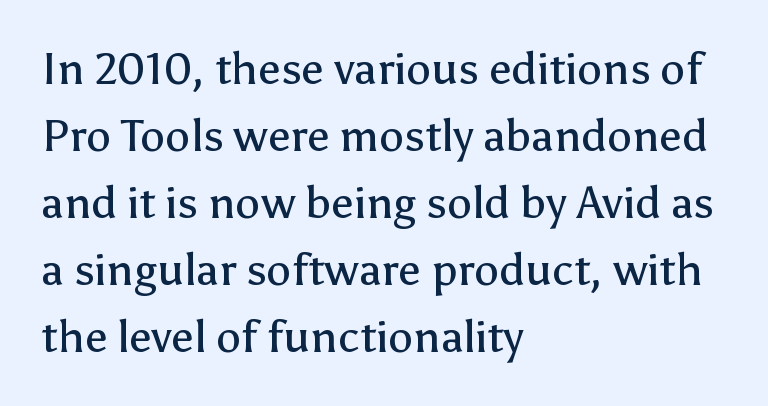
Interline gaps are of average width in this sample. These lines are rendered in a variable-pitch font. Nope, no serifs anywhere on these letters. No letter is thick-stroked: the sample isn't bold. Nothing unusual about the tracking: characters are spaced as the font intends. The lines in this sample share a left origin and differ only in where they stop.
